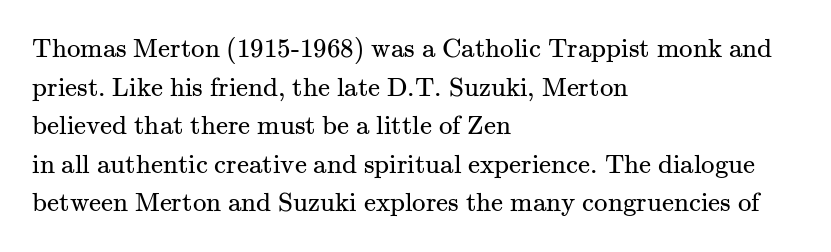
The image shows 27 px text type, upright; set left-aligned, normal line spacing (1.43x), normal letter spacing, not underlined.
